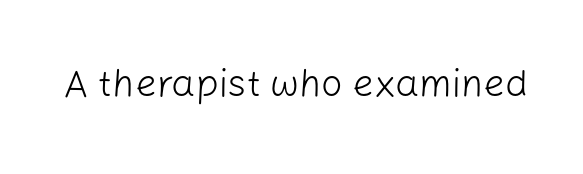
The image shows 38 px light sans-serif type, upright; set normal letter spacing, not underlined; low stroke contrast and a medium x-height.
